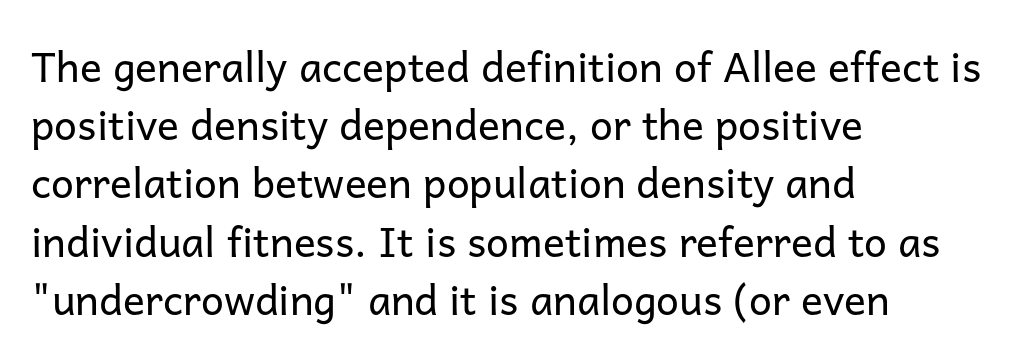
{"serif": "no", "italic": "no", "bold": "no", "weight": "regular", "width": "normal", "stroke_contrast": "low", "x_height": "medium", "monospaced": "no", "underline": "no", "align": "left", "line_spacing": "normal", "line_spacing_ratio": 1.42, "letter_spacing": "normal", "letter_spacing_em": 0.0, "glyph_px": 41}
